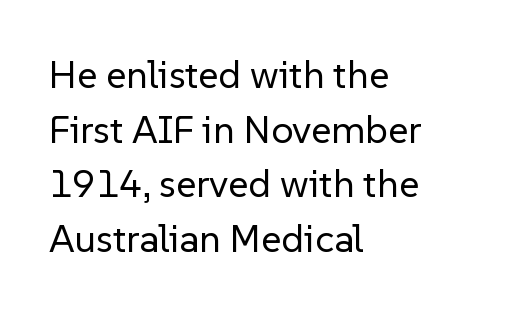
{"serif": "no", "italic": "no", "bold": "no", "weight": "regular", "width": "normal", "stroke_contrast": "low", "x_height": "medium", "monospaced": "no", "underline": "no", "align": "left", "line_spacing": "normal", "line_spacing_ratio": 1.4, "letter_spacing": "normal", "letter_spacing_em": 0.0, "glyph_px": 39}
